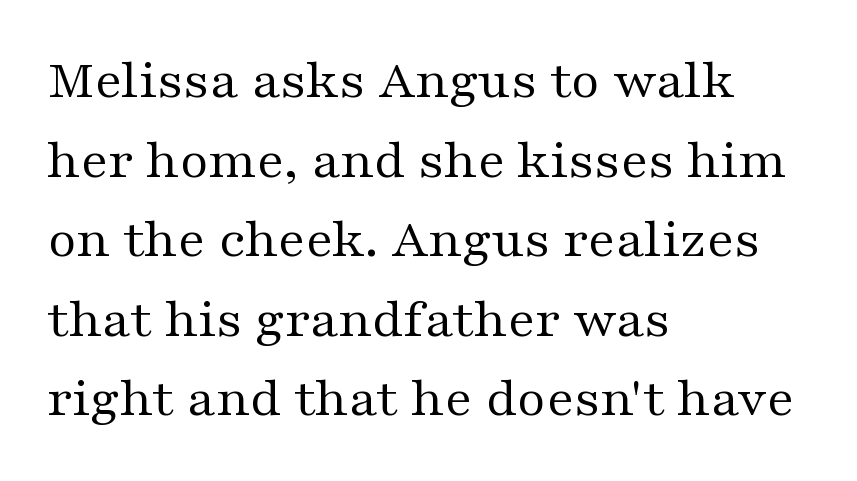
The image shows 56 px regular-weight, wide serif type, upright; set left-aligned, normal line spacing (1.42x), normal letter spacing, not underlined; medium stroke contrast and a medium x-height.
